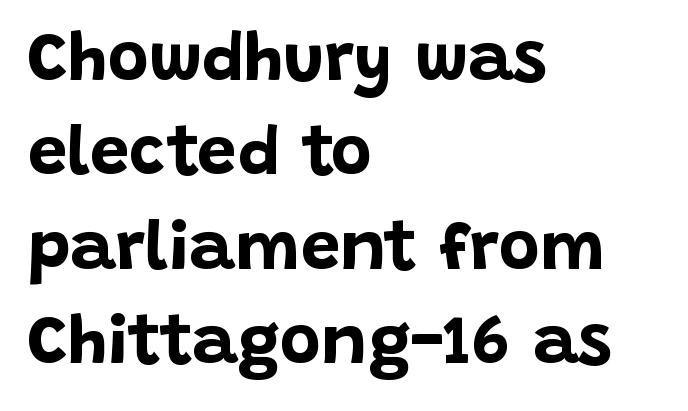
The image shows 70 px bold sans-serif type, upright; set left-aligned, normal line spacing (1.35x), normal letter spacing, not underlined; low stroke contrast and a large x-height.
